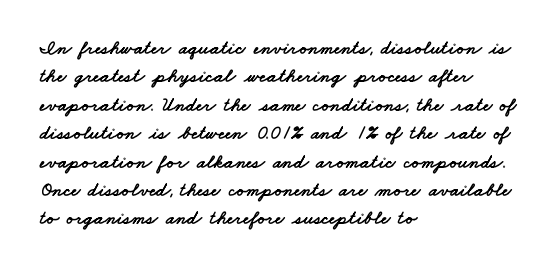
{"underline": "no", "align": "left", "line_spacing": "normal", "line_spacing_ratio": 1.42, "letter_spacing": "normal", "letter_spacing_em": 0.0, "glyph_px": 20}
